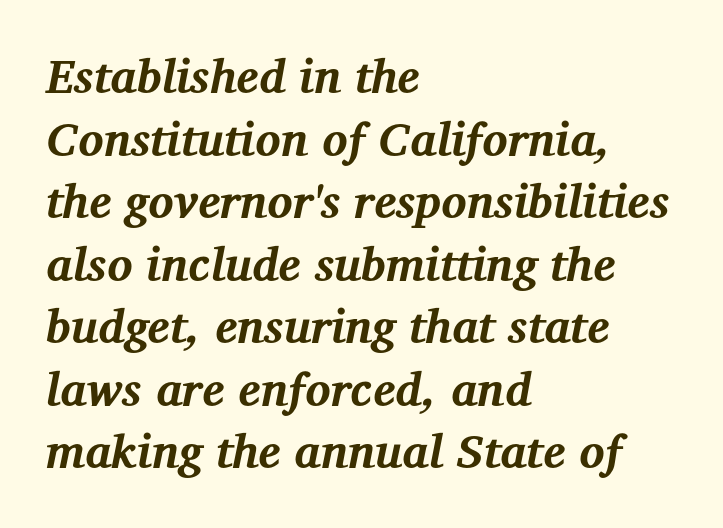
{"serif": "yes", "italic": "yes", "lean": "right", "slant_degrees": 12, "bold": "yes", "weight": "bold", "width": "normal", "stroke_contrast": "medium", "x_height": "medium", "monospaced": "no", "underline": "no", "align": "left", "line_spacing": "normal", "line_spacing_ratio": 1.33, "letter_spacing": "normal", "letter_spacing_em": 0.0, "glyph_px": 47}
